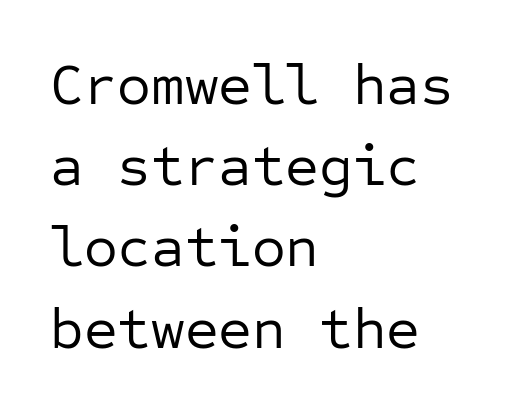
The image shows 58 px regular-weight sans-serif type, upright, monospaced; set left-aligned, normal line spacing (1.4x), normal letter spacing, not underlined; low stroke contrast and a medium x-height.
